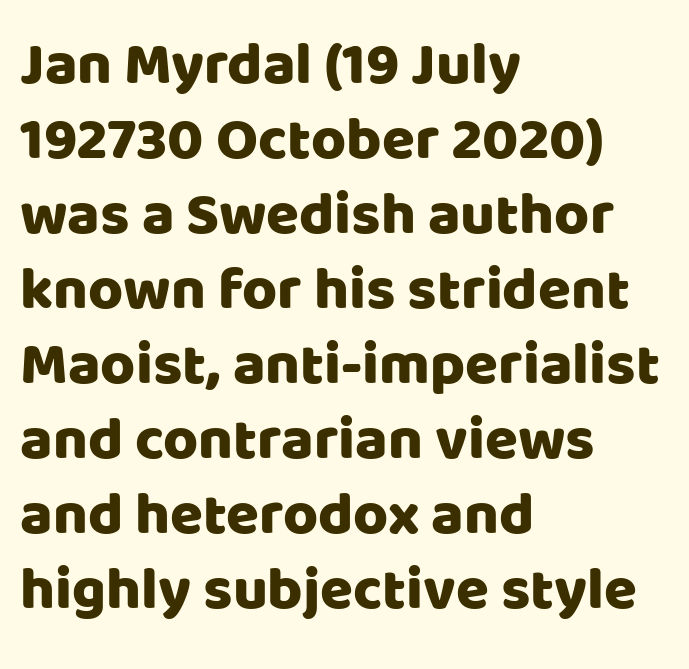
The image shows 60 px sans-serif type, upright; set left-aligned, normal line spacing (1.25x), normal letter spacing, not underlined; low stroke contrast and a large x-height.
